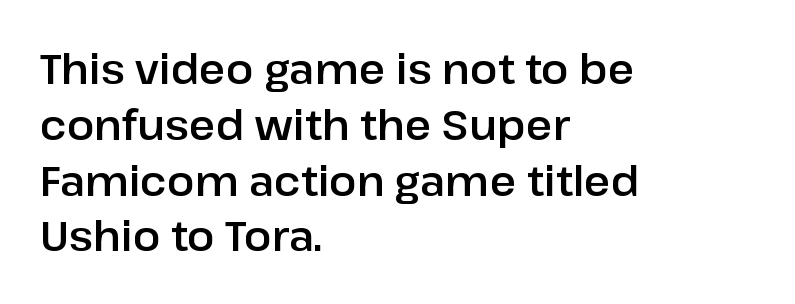
The image shows 41 px sans-serif type, upright; set left-aligned, normal line spacing (1.36x), normal letter spacing, not underlined; low stroke contrast and a medium x-height.
